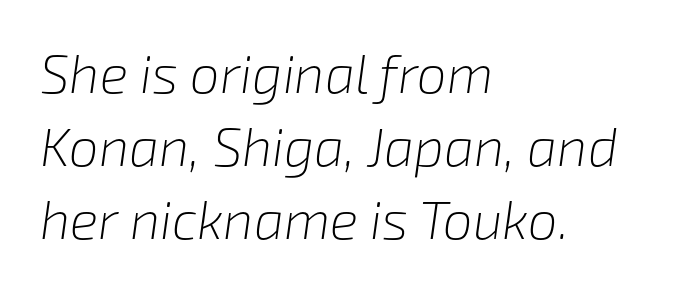
Q: Is the text bold? A: No.
Q: Is the text italic (slanted)? A: Yes, it leans right by about 8 degrees.
Q: Is the text underlined? A: No.
Q: How is the paragraph aligned? A: Left-aligned.
Q: Is the spacing between letters normal or unusually wide? A: Normal.
Q: Is the spacing between lines tight, normal or loose? A: Normal.
Q: Width (condensed, normal, or wide)? A: Normal.
Q: Stroke contrast? A: Low.
Q: x-height? A: Medium.
Q: Monospaced? A: No.
